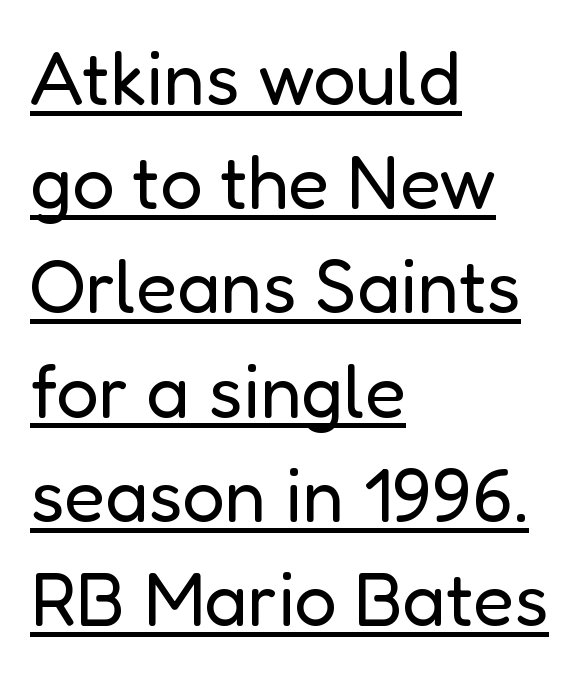
The typesetting does not lean heavy: it is not bold. Ascenders rise straight up at ninety degrees. These lines are rendered in a variable-pitch font. Regular leading. What decoration does the sample have? An underline. The rag falls on the right side of this text block.
